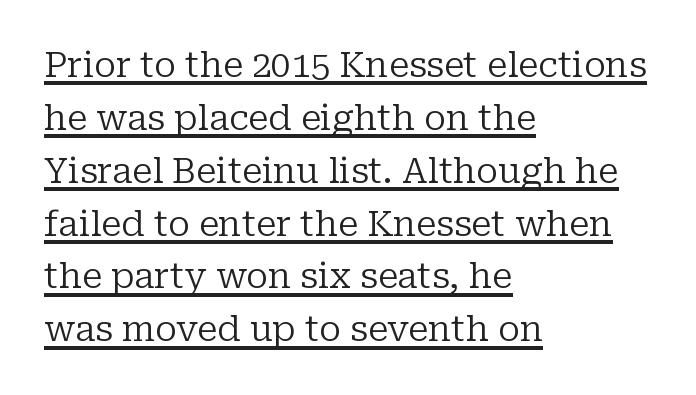
I'd call this a serif setting — the letters wear small feet. Tracking here is standard; glyphs follow each other at the usual distance. Compared with a centered layout, this one pins lines to the left instead. Think of a printed novel: that variable character pitch is what you see here.
